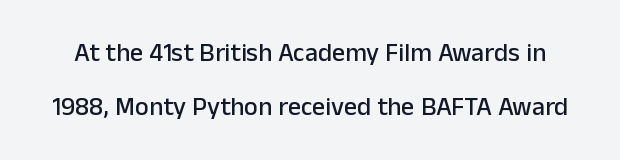
Q: Is the text italic (slanted)? A: No, it is upright.
Q: Is the text underlined? A: No.
Q: Is the spacing between letters normal or unusually wide? A: Normal.
Q: Is the spacing between lines tight, normal or loose? A: Loose.
